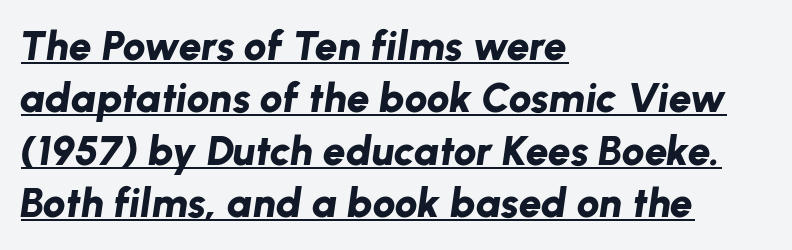
Honestly, the underline is the first thing you notice here. One glance says typical: line gaps are just what's usual. You could not count columns in this text — the font is proportionally spaced. Nobody touched the tracking dial on this one. Students, this is bold: see how much ink each stroke carries.
